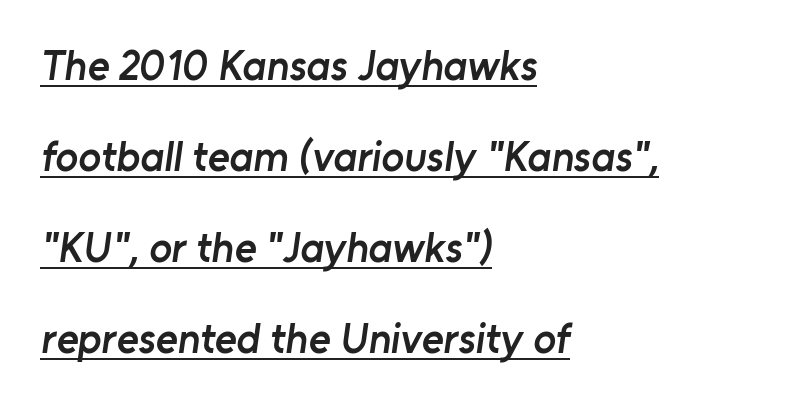
The image shows 42 px semibold sans-serif type; set left-aligned, loose line spacing (2.17x), normal letter spacing, underlined; low stroke contrast and a medium x-height.
